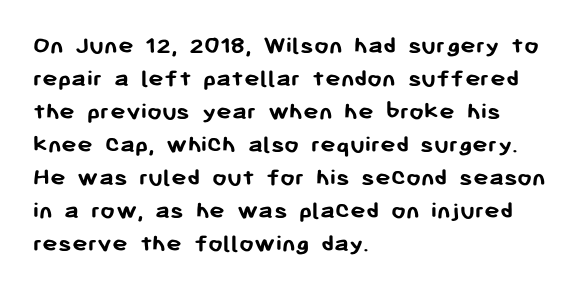
The leading is moderate, giving the passage an even texture. A dark, heavy texture on the line: the type is bold. Descenders hang freely into open space. Letter spacing: default. Notice how the passage keeps a crisp vertical edge on the left only. This is roman type, the default non-slanted kind.
